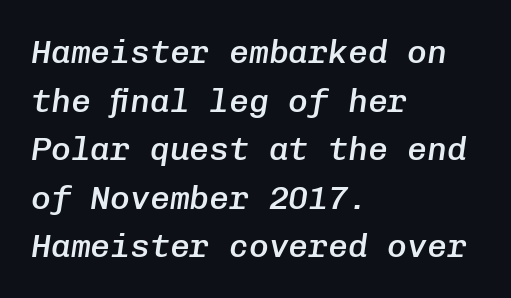
The letters march in equal steps, a hallmark of fixed-pitch type. Descenders are the only things crossing below the line. Students, this is semibold: more ink than regular, less than bold. Evenly set lines give the paragraph a standard silhouette. Is the block centered? No — it sits flush against the left margin.
